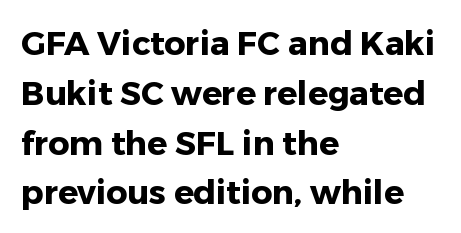
{"serif": "no", "italic": "no", "bold": "yes", "weight": "heavy", "width": "normal", "stroke_contrast": "low", "x_height": "medium", "monospaced": "no", "underline": "no", "align": "left", "line_spacing": "normal", "line_spacing_ratio": 1.51, "letter_spacing": "normal", "letter_spacing_em": 0.0, "glyph_px": 33}
